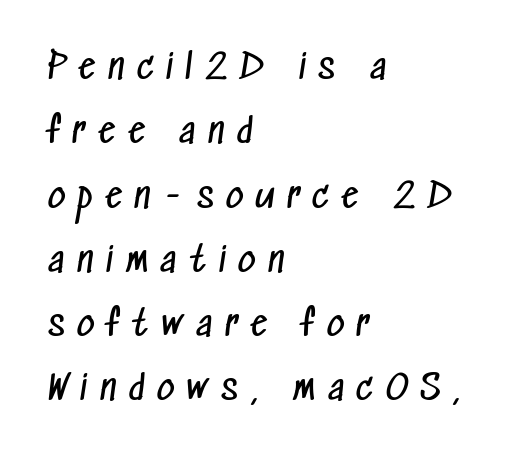
Q: Is the text bold? A: No.
Q: Is the typeface a serif or a sans-serif typeface? A: Sans-serif.
Q: Is the text underlined? A: No.
Q: How is the paragraph aligned? A: Left-aligned.
Q: Is the spacing between letters normal or unusually wide? A: Unusually wide.
Q: Width (condensed, normal, or wide)? A: Condensed.
Q: Stroke contrast? A: Low.
Q: x-height? A: Medium.
Q: Monospaced? A: No.
